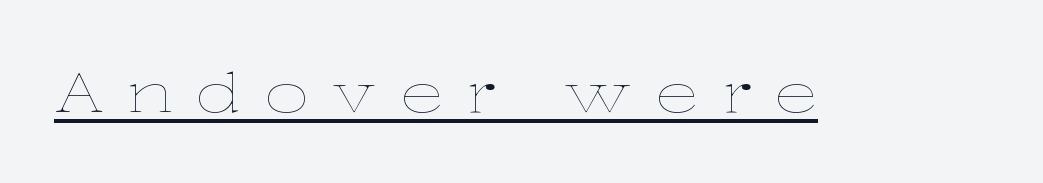
Q: Is the text bold? A: No.
Q: Is the text italic (slanted)? A: No, it is upright.
Q: Is the text underlined? A: Yes.
Q: Is the spacing between letters normal or unusually wide? A: Unusually wide.
Q: Width (condensed, normal, or wide)? A: Wide.
Q: Stroke contrast? A: Low.
Q: x-height? A: Medium.
Q: Monospaced? A: No.
